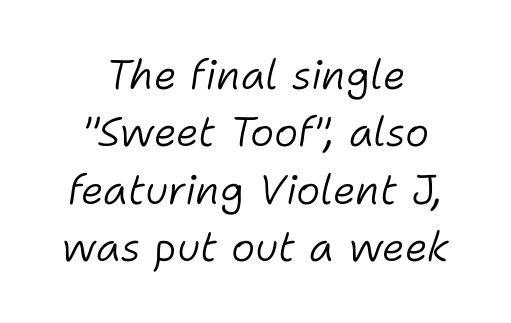
Is the block centered? Yes — each line is placed symmetrically about the middle. Letters rest on an invisible, unmarked baseline. Designer's note — italics engaged. Reading down the column, the eye jumps a familiar distance to each next line. Here the designer chose a conventional face with non-uniform glyph widths. Each word holds together tightly as a unit, with standard inter-letter gaps.
